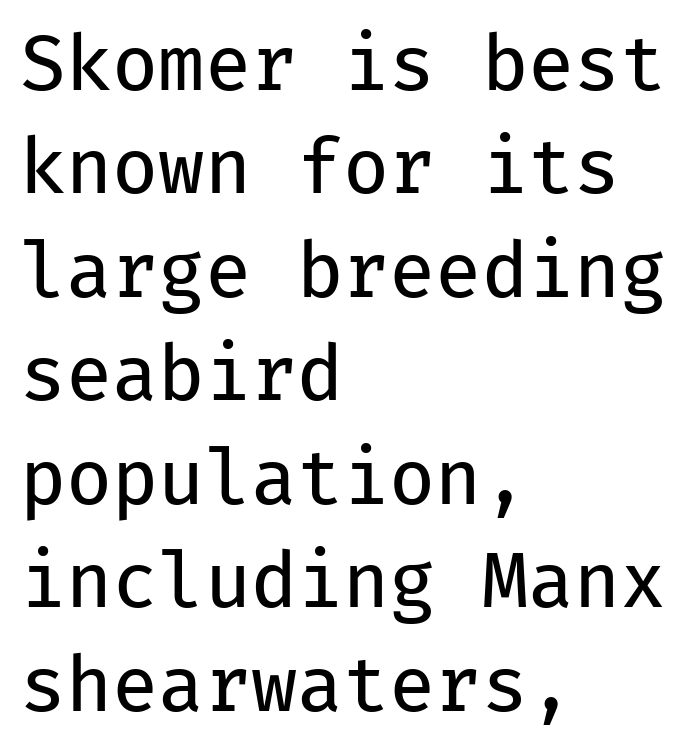
The image shows 75 px regular-weight sans-serif type, upright, monospaced; set left-aligned, normal line spacing (1.38x), normal letter spacing, not underlined; low stroke contrast and a medium x-height.
